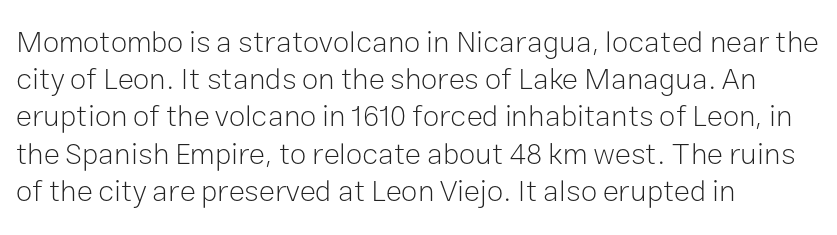
{"serif": "no", "italic": "no", "bold": "no", "weight": "light", "width": "normal", "stroke_contrast": "low", "x_height": "medium", "monospaced": "no", "underline": "no", "align": "left", "line_spacing_ratio": 1.24, "letter_spacing": "normal", "letter_spacing_em": 0.0, "glyph_px": 30}
